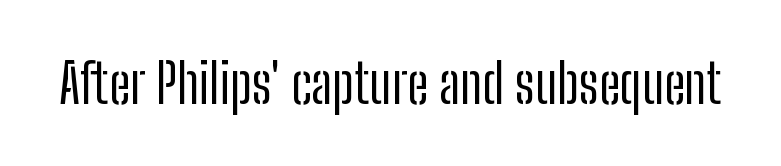
Q: Is the text bold? A: No.
Q: Is the text italic (slanted)? A: No, it is upright.
Q: Is the typeface a serif or a sans-serif typeface? A: Sans-serif.
Q: Is the text underlined? A: No.
Q: Is the spacing between letters normal or unusually wide? A: Normal.
Q: Width (condensed, normal, or wide)? A: Condensed.
Q: Stroke contrast? A: Low.
Q: x-height? A: Medium.
Q: Monospaced? A: No.
